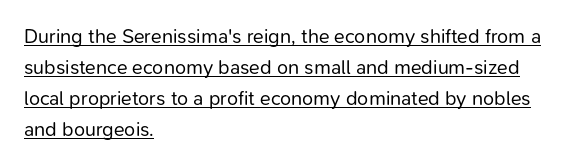
{"italic": "no", "bold": "no", "underline": "yes", "align": "left", "line_spacing": "normal", "line_spacing_ratio": 1.55, "letter_spacing": "normal", "letter_spacing_em": 0.0, "glyph_px": 20}
